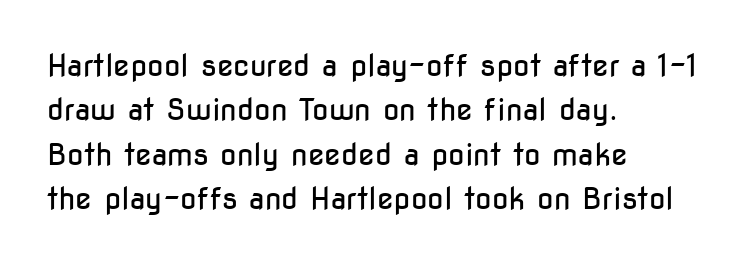
The image shows 30 px regular-weight, condensed sans-serif type, upright; set left-aligned, normal line spacing (1.48x), normal letter spacing, not underlined; low stroke contrast and a medium x-height.
